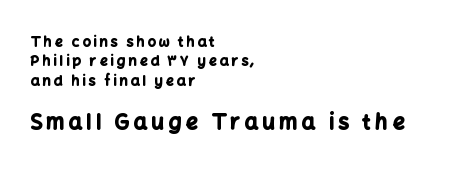
Caption: expanded tracking, letters set apart. The letters stand upright; this is a roman face. Which chunk is bigger? The second one — the bottom block dwarfs the top. Horizontal alignment here is leftward, the default for most running prose. Emphasis by weight is at full strength: bold.
